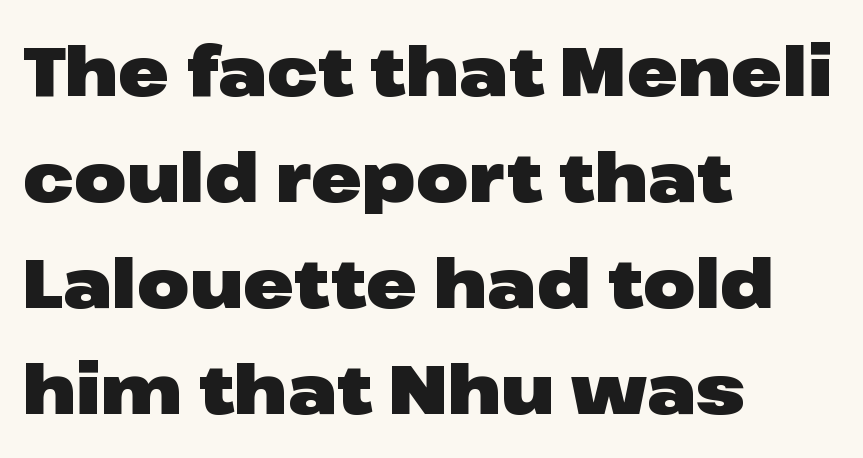
{"serif": "no", "italic": "no", "bold": "yes", "weight": "heavy", "width": "wide", "stroke_contrast": "low", "x_height": "medium", "monospaced": "no", "underline": "no", "align": "left", "line_spacing": "normal", "line_spacing_ratio": 1.56, "letter_spacing": "normal", "letter_spacing_em": 0.0, "glyph_px": 68}
